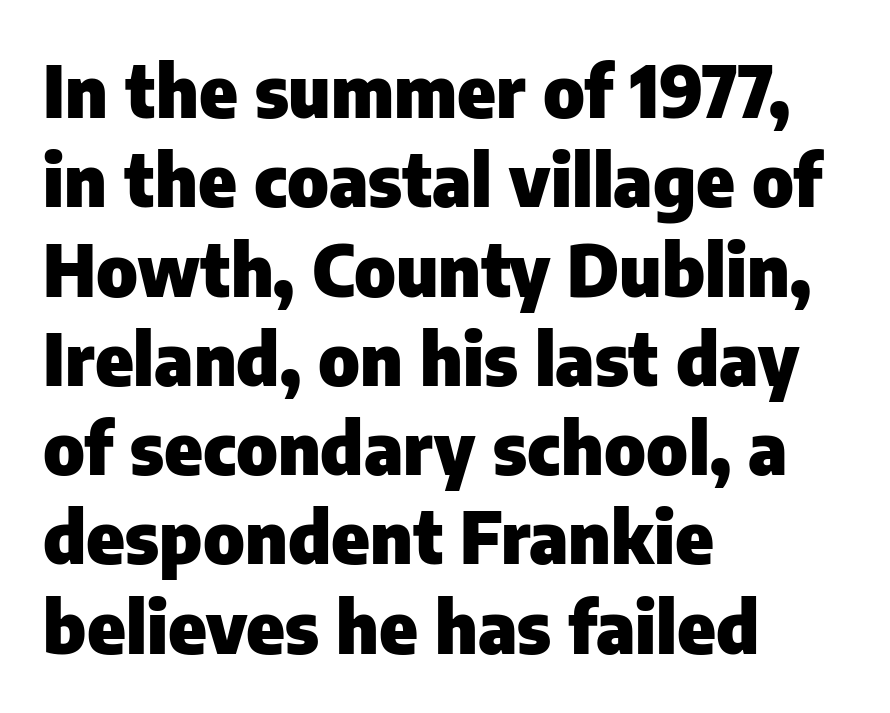
The image shows 72 px heavy sans-serif type, upright; set left-aligned, line spacing 1.24x, normal letter spacing, not underlined; low stroke contrast and a medium x-height.
